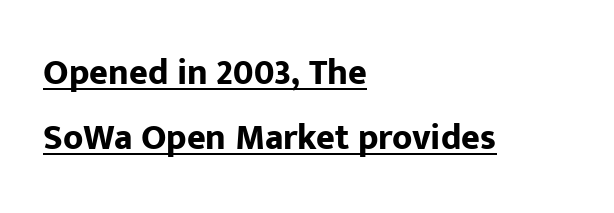
Q: Is the text bold? A: Yes.
Q: Is the text italic (slanted)? A: No, it is upright.
Q: Is the typeface a serif or a sans-serif typeface? A: Sans-serif.
Q: Is the text underlined? A: Yes.
Q: How is the paragraph aligned? A: Left-aligned.
Q: Is the spacing between letters normal or unusually wide? A: Normal.
Q: Width (condensed, normal, or wide)? A: Normal.
Q: Stroke contrast? A: Low.
Q: x-height? A: Medium.
Q: Monospaced? A: No.
